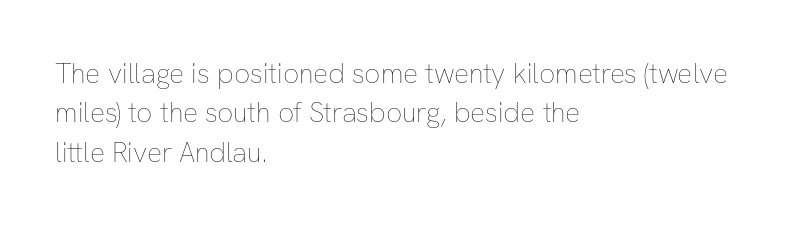
The typesetter chose a ragged-right arrangement here. Caption: face not bold, strokes unweighted. In terms of letterspacing, this is plain default setting. The type sits square on the baseline with zero lean. The space directly below the letters is spotless. Line spacing here is normal.
